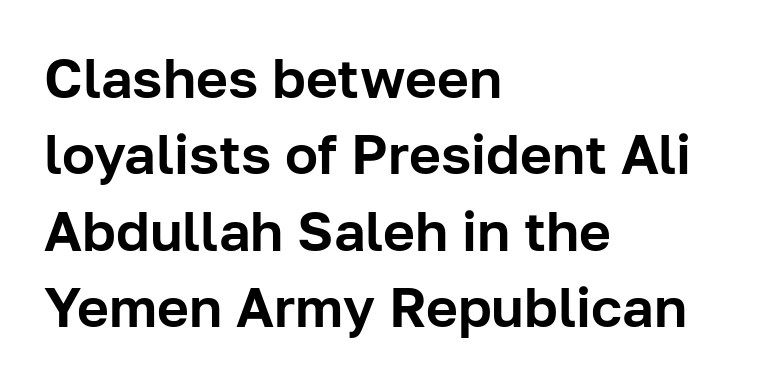
The image shows 55 px sans-serif type, upright; set left-aligned, normal line spacing (1.39x), normal letter spacing, not underlined; low stroke contrast and a medium x-height.
